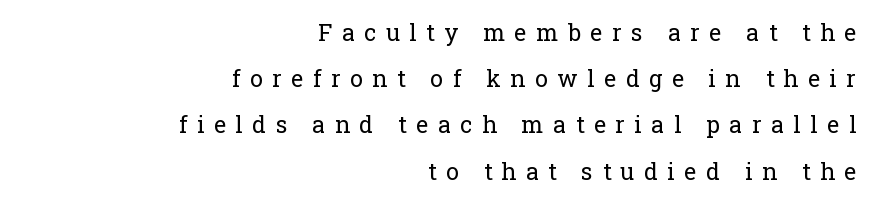
The face used here is rendered with a markedly widened letterfit. If you drew a ruler down the right edge, every line would touch it. A typesetter would mark this as roman, not italic. Words float on clear page, feet unadorned. The strokes carry an ordinary text weight at most. Summary of vertical rhythm: relaxed, with wide interline spacing.
